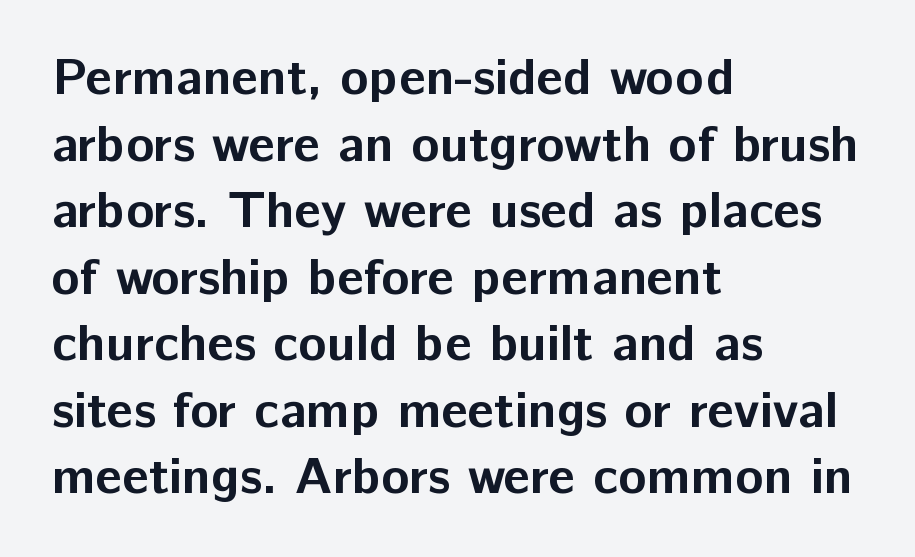
{"serif": "no", "italic": "no", "bold": "yes", "weight": "bold", "width": "normal", "stroke_contrast": "low", "x_height": "medium", "monospaced": "no", "underline": "no", "align": "left", "line_spacing": "normal", "line_spacing_ratio": 1.28, "letter_spacing": "normal", "letter_spacing_em": 0.0, "glyph_px": 52}
